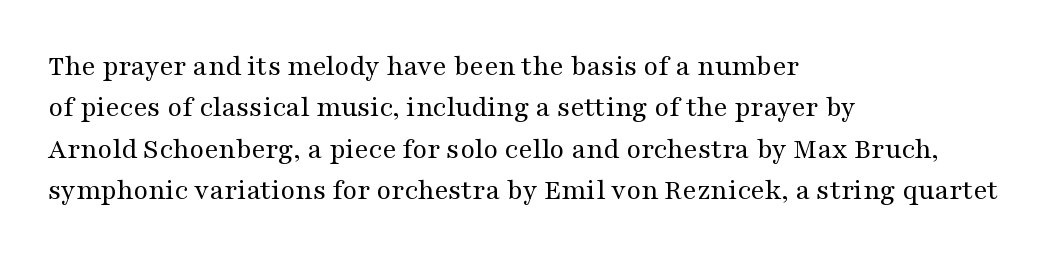
The image shows 30 px regular-weight, wide serif type, upright; set left-aligned, normal line spacing (1.38x), normal letter spacing, not underlined; medium stroke contrast and a medium x-height.
